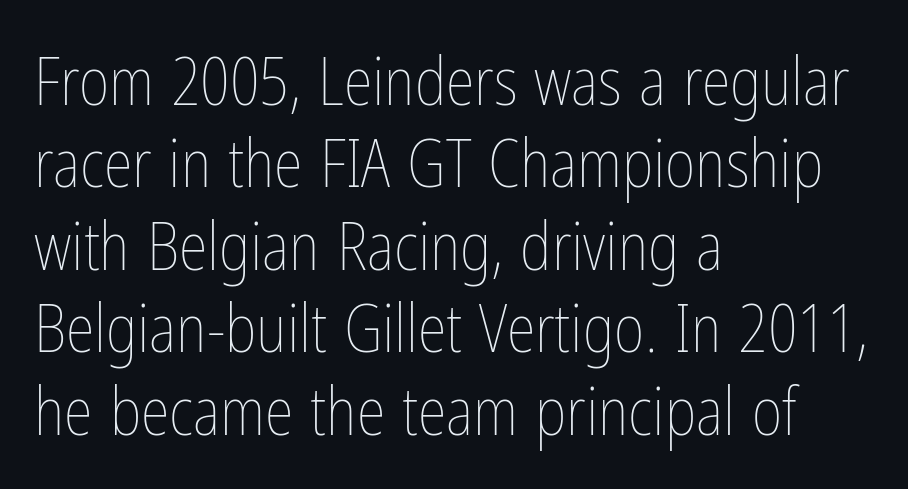
Stroke thickness stays within the range of a standard reading face or lighter. Every character sits straight up, as roman type does. Think of a printed novel: that variable character pitch is what you see here. Check the space under the baseline: it is left empty.
